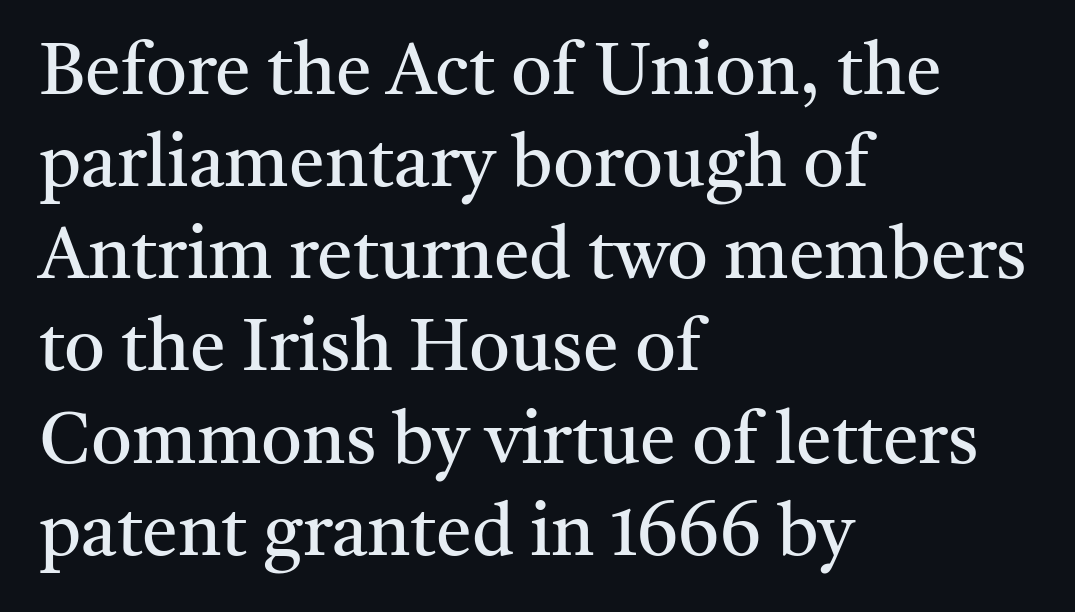
This sample has the flowing, uneven cadence of proportional lettering. Nothing heavy about these letters — not bold at all. Every row of glyphs begins at an identical x-position on the left. Is there any slant? The stems are plumb.
